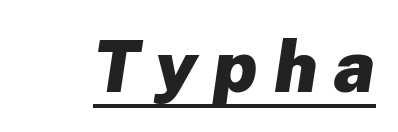
Q: Is the text bold? A: Yes.
Q: Is the text italic (slanted)? A: Yes, it leans right by about 8 degrees.
Q: Is the text underlined? A: Yes.
Q: Is the spacing between letters normal or unusually wide? A: Unusually wide.
Q: Width (condensed, normal, or wide)? A: Normal.
Q: Stroke contrast? A: Low.
Q: x-height? A: Medium.
Q: Monospaced? A: No.
